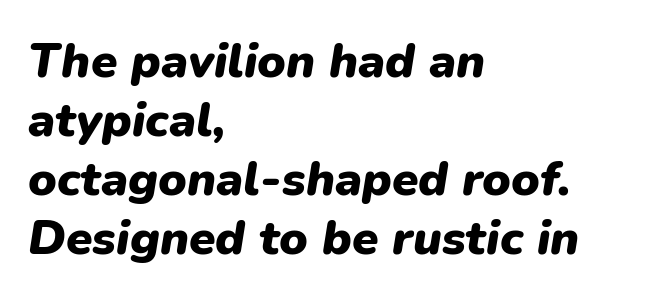
The image shows 48 px heavy type, italic (leaning right); set left-aligned, line spacing 1.23x, normal letter spacing, not underlined; low stroke contrast and a medium x-height.
